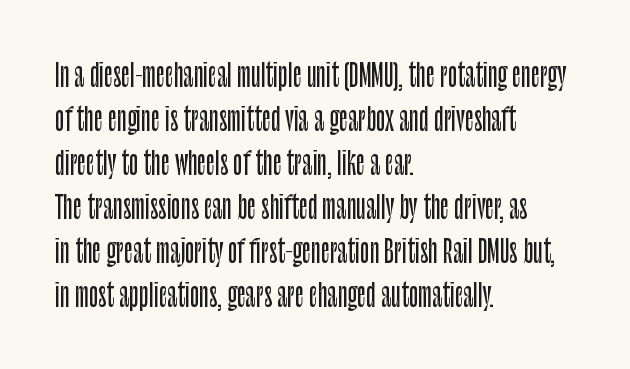
This rendering features lettering with no underline. No extra tracking has been applied to these lines. A roman cut, with each character standing at attention. These lines are rendered in a variable-pitch font. Casual observation: everything's shoved over to the left.
